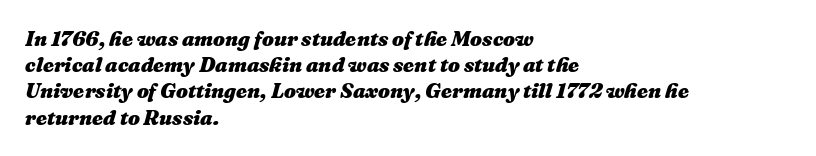
{"italic": "yes", "lean": "right", "slant_degrees": 16, "bold": "yes", "underline": "no", "align": "left", "line_spacing": "normal", "line_spacing_ratio": 1.25, "letter_spacing": "normal", "letter_spacing_em": 0.0, "glyph_px": 21}
